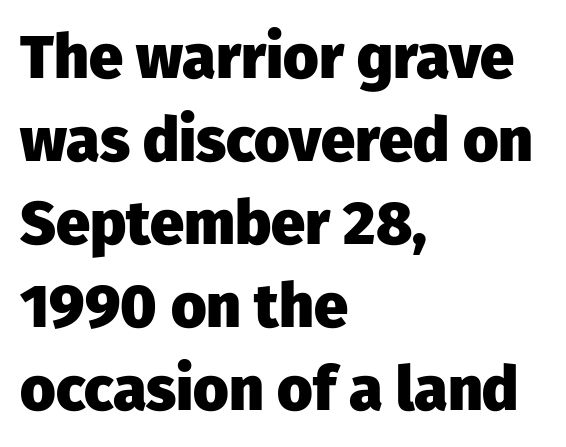
The image shows 61 px heavy sans-serif type, upright; set left-aligned, normal line spacing (1.36x), normal letter spacing, not underlined; low stroke contrast and a medium x-height.
